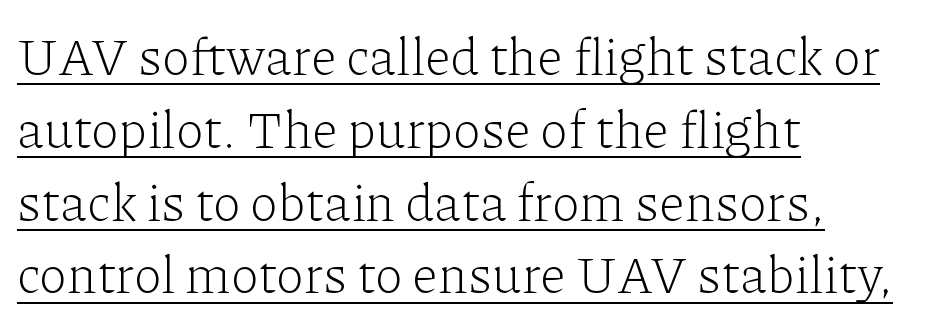
Q: Is the text bold? A: No.
Q: Is the text italic (slanted)? A: No, it is upright.
Q: Is the typeface a serif or a sans-serif typeface? A: Serif.
Q: Is the text underlined? A: Yes.
Q: How is the paragraph aligned? A: Left-aligned.
Q: Is the spacing between letters normal or unusually wide? A: Normal.
Q: Is the spacing between lines tight, normal or loose? A: Normal.
Q: Width (condensed, normal, or wide)? A: Normal.
Q: Stroke contrast? A: Low.
Q: x-height? A: Medium.
Q: Monospaced? A: No.
